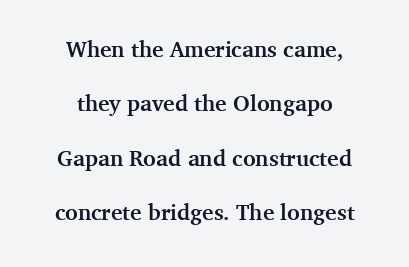
Tracking value appears to be zero — textbook default spacing. These lines stack symmetrically, like a column narrowing and widening about its center. Does the lettering tilt? It doesn't — this is upright. Students, observe: this is what heavily led, spacious text looks like. Bold? Absolutely — the strokes are thick and heavy.
